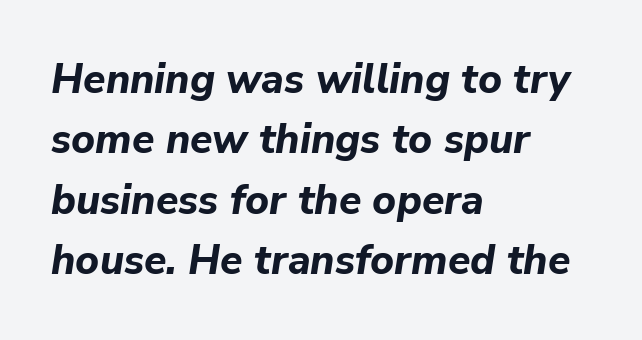
{"italic": "yes", "lean": "right", "slant_degrees": 9, "bold": "yes", "weight": "bold", "width": "normal", "stroke_contrast": "low", "x_height": "medium", "monospaced": "no", "underline": "no", "align": "left", "line_spacing": "normal", "line_spacing_ratio": 1.47, "letter_spacing": "normal", "letter_spacing_em": 0.0, "glyph_px": 41}
